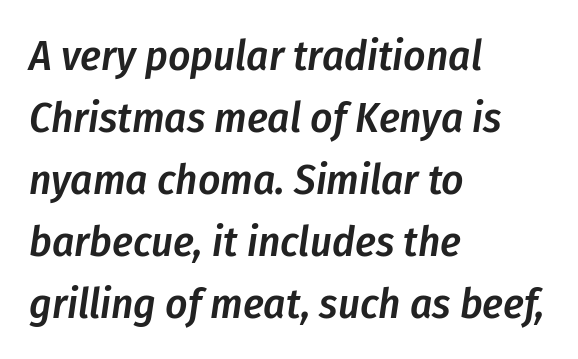
Q: Is the text bold? A: Semi-bold.
Q: Is the text italic (slanted)? A: Yes, it leans right by about 8 degrees.
Q: Is the text underlined? A: No.
Q: How is the paragraph aligned? A: Left-aligned.
Q: Is the spacing between letters normal or unusually wide? A: Normal.
Q: Is the spacing between lines tight, normal or loose? A: Normal.
Q: Width (condensed, normal, or wide)? A: Condensed.
Q: Stroke contrast? A: Low.
Q: x-height? A: Medium.
Q: Monospaced? A: No.
